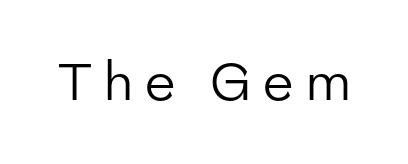
The image shows 51 px regular-weight sans-serif type, upright; set unusually wide letter spacing (+0.24 em), not underlined; low stroke contrast and a medium x-height.
